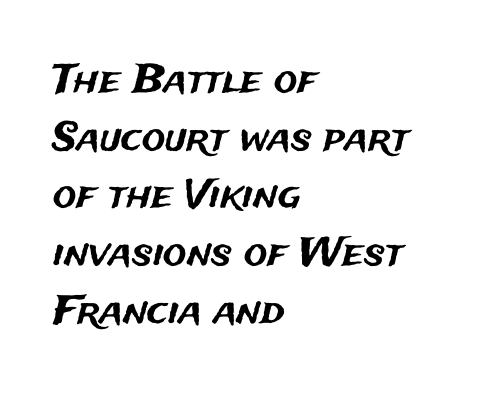
{"serif": "no", "width": "normal", "stroke_contrast": "medium", "x_height": "medium", "monospaced": "no", "underline": "no", "align": "left", "line_spacing": "normal", "line_spacing_ratio": 1.48, "letter_spacing": "normal", "letter_spacing_em": 0.0, "glyph_px": 39}
